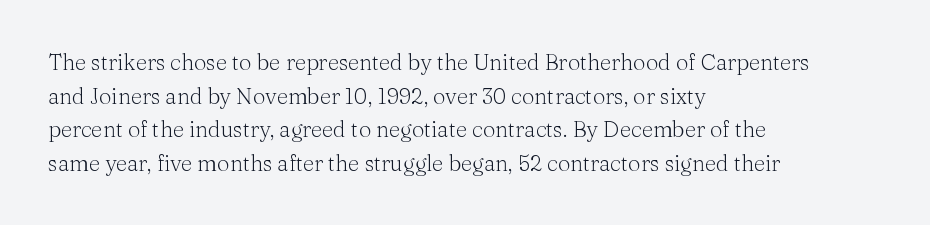
{"italic": "no", "bold": "no", "underline": "no", "align": "left", "line_spacing": "normal", "line_spacing_ratio": 1.53, "letter_spacing": "normal", "letter_spacing_em": 0.0, "glyph_px": 22}
